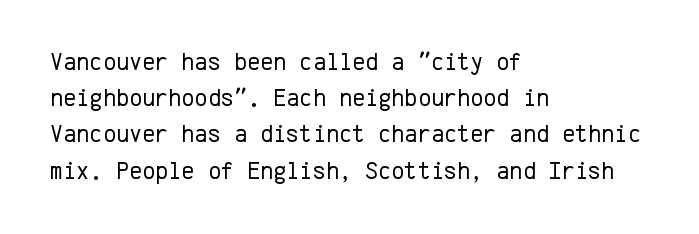
The cut favours lightness, reaching ordinary text weight at its darkest. Left-aligned paragraph, ragged on the right. There is no visible air inserted between adjacent glyphs. Has an underline been added? It has not. Upright lettering throughout. Leading matches the norm, producing a regular column.
